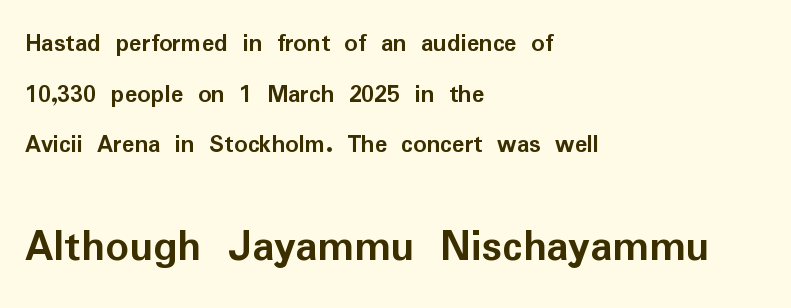
Observe the ordinary spacing: letters are neighbours, not strangers. Underlining? Definitely not there. Do the characters align in a grid? No, the font is proportional. You get the small type first, then a jump to larger type. Characters remain perfectly vertical along every line. A typesetter would label this face a sans.
